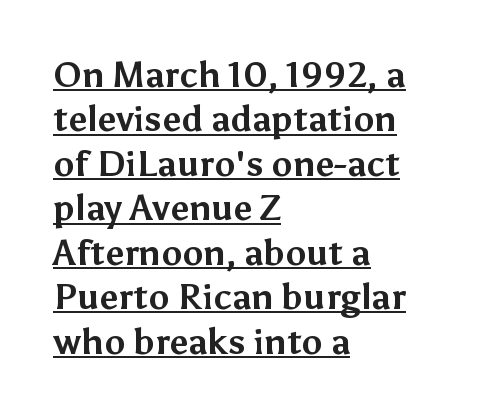
{"serif": "no", "italic": "no", "bold": "yes", "weight": "bold", "width": "normal", "stroke_contrast": "medium", "x_height": "medium", "monospaced": "no", "underline": "yes", "align": "left", "line_spacing": "normal", "line_spacing_ratio": 1.27, "letter_spacing": "normal", "letter_spacing_em": 0.0, "glyph_px": 35}
